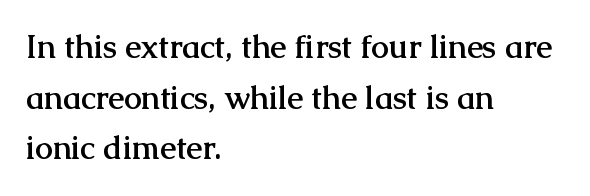
The image shows 32 px semibold serif type, upright; set left-aligned, normal line spacing (1.58x), normal letter spacing, not underlined; medium stroke contrast and a medium x-height.
